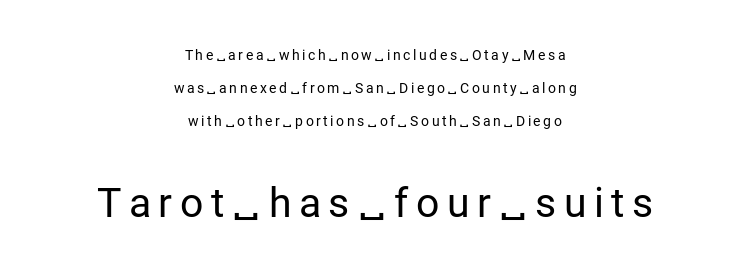
Think of a printed novel: that variable character pitch is what you see here. Letters have the restrained weight of plain body copy at most. Decoration check: the copy has no underline. These lines were composed using upright roman letters. Teacher's note: observe the equal gaps on both sides — that is centered alignment. Observe the absence of serifs on each vertical stroke in this sample.
